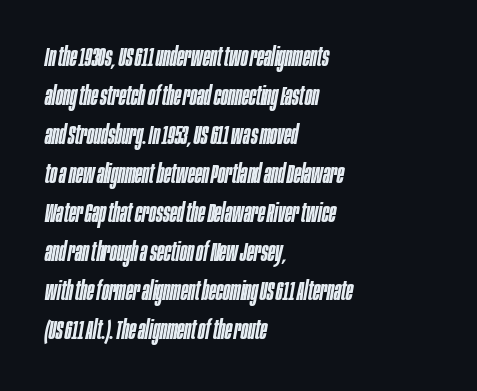
Q: Is the text bold? A: Semi-bold.
Q: Is the text italic (slanted)? A: Yes, it leans right by about 10 degrees.
Q: Is the text underlined? A: No.
Q: How is the paragraph aligned? A: Left-aligned.
Q: Is the spacing between letters normal or unusually wide? A: Normal.
Q: Is the spacing between lines tight, normal or loose? A: Normal.
